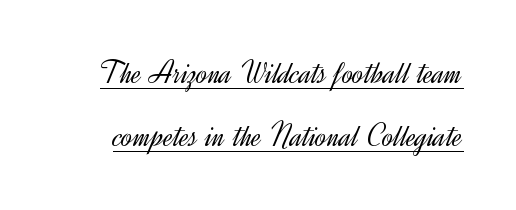
Q: Is the text bold? A: No.
Q: Is the text italic (slanted)? A: Yes.
Q: Is the typeface a serif or a sans-serif typeface? A: Sans-serif.
Q: Is the text underlined? A: Yes.
Q: Is the spacing between letters normal or unusually wide? A: Normal.
Q: Is the spacing between lines tight, normal or loose? A: Loose.
Q: Width (condensed, normal, or wide)? A: Normal.
Q: x-height? A: Small.
Q: Monospaced? A: No.
